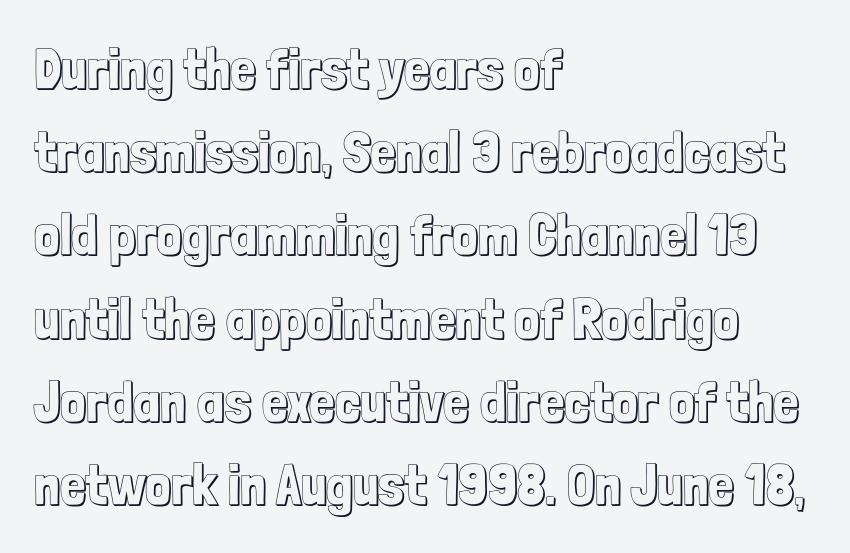
The image shows 57 px condensed type, upright; set left-aligned, normal line spacing (1.46x), normal letter spacing, not underlined; a medium x-height.
